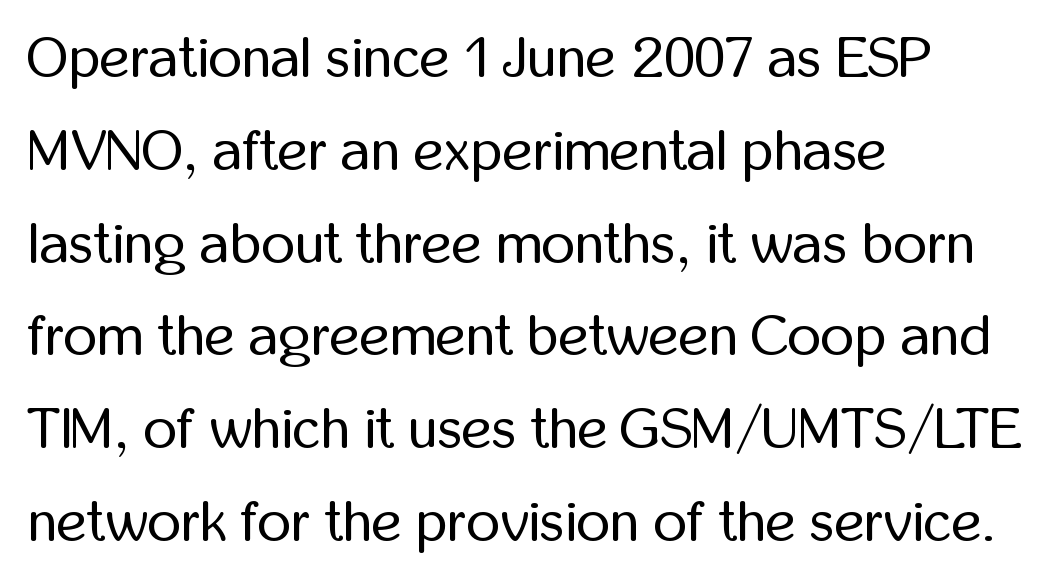
Q: Is the text bold? A: No.
Q: Is the text italic (slanted)? A: No, it is upright.
Q: Is the typeface a serif or a sans-serif typeface? A: Sans-serif.
Q: Is the text underlined? A: No.
Q: How is the paragraph aligned? A: Left-aligned.
Q: Is the spacing between letters normal or unusually wide? A: Normal.
Q: Is the spacing between lines tight, normal or loose? A: Normal.
Q: Width (condensed, normal, or wide)? A: Condensed.
Q: Stroke contrast? A: Low.
Q: x-height? A: Medium.
Q: Monospaced? A: No.
